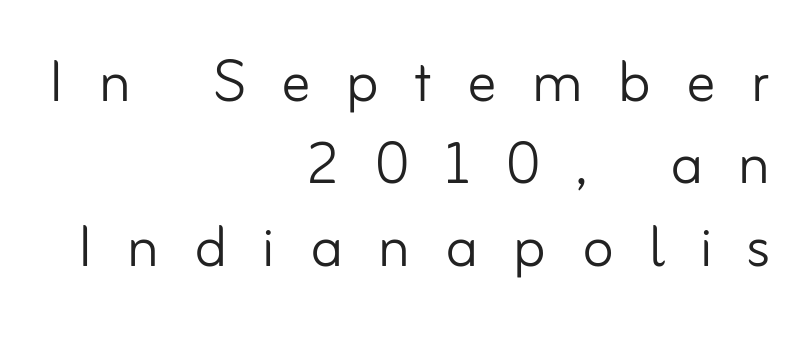
The image shows 73 px light sans-serif type, upright; set right-aligned, tight line spacing (1.13x), unusually wide letter spacing (+0.48 em), not underlined; low stroke contrast and a small x-height.
